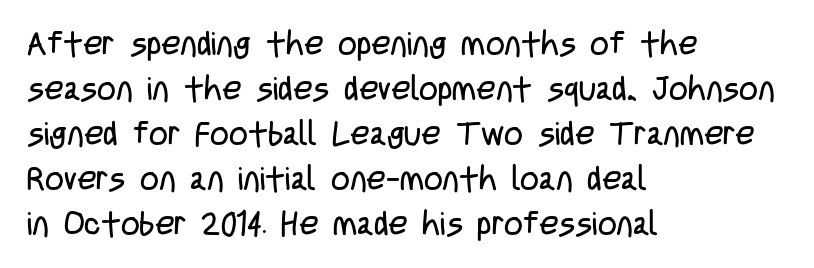
The image shows 33 px regular-weight, condensed sans-serif type, upright; set left-aligned, normal line spacing (1.36x), normal letter spacing, not underlined; low stroke contrast and a large x-height.
